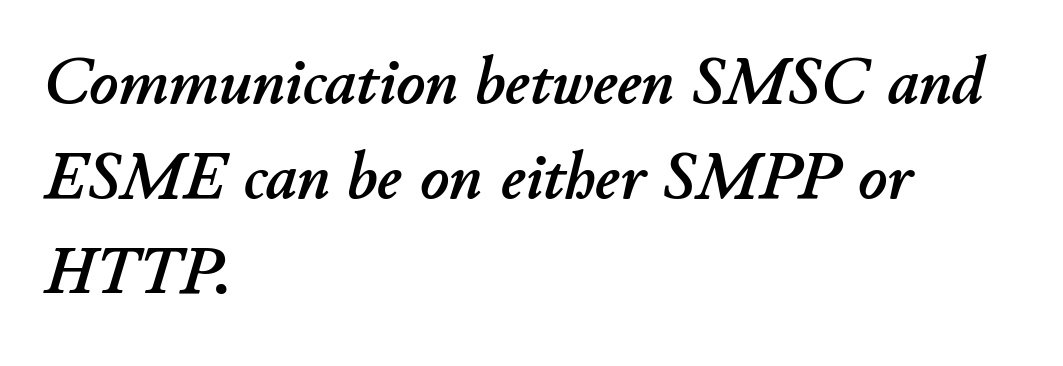
The image shows 68 px text type, italic (leaning right); set left-aligned, normal line spacing (1.4x), normal letter spacing, not underlined; low stroke contrast and a small x-height.
